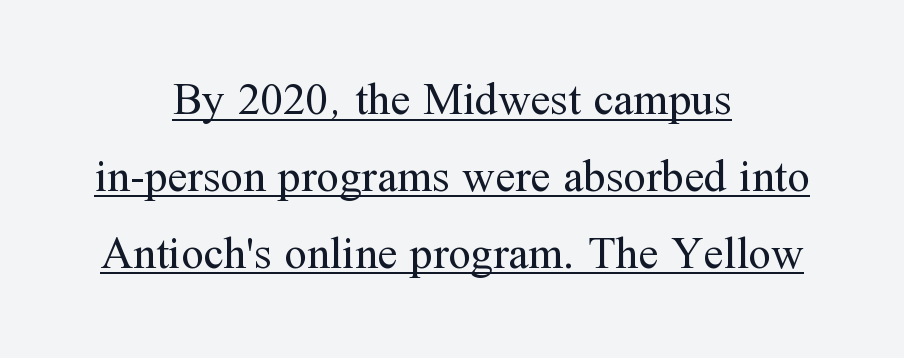
It's the straight-up-and-down kind of type. Look at the tracking — it's just the regular setting, nothing added. Stroke mass is kept to a normal reading level or below. Do the characters align in a grid? No, the font is proportional. To sum up the face: it has serifs. Line starts and ends both wander, symmetrically.
